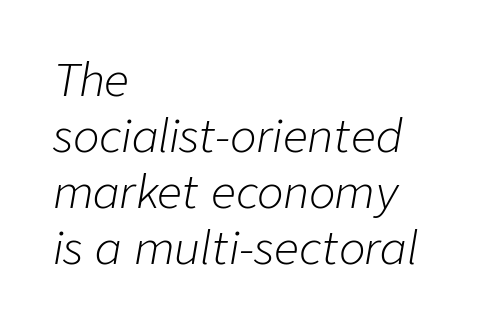
Q: Is the text bold? A: No.
Q: Is the text italic (slanted)? A: Yes, it leans right by about 9 degrees.
Q: Is the text underlined? A: No.
Q: How is the paragraph aligned? A: Left-aligned.
Q: Is the spacing between letters normal or unusually wide? A: Normal.
Q: Is the spacing between lines tight, normal or loose? A: Normal.
Q: Width (condensed, normal, or wide)? A: Normal.
Q: Stroke contrast? A: Low.
Q: x-height? A: Medium.
Q: Monospaced? A: No.
